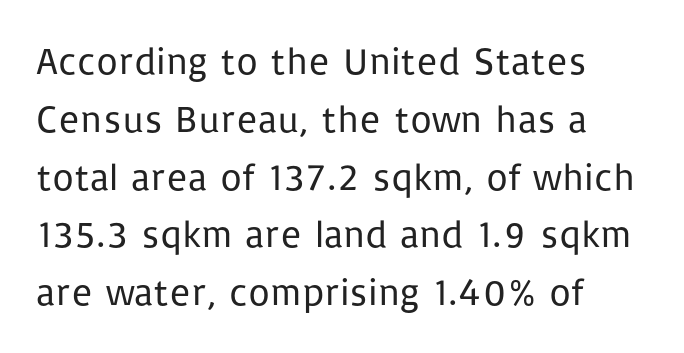
The image shows 38 px regular-weight sans-serif type, upright; set left-aligned, normal line spacing (1.52x), normal letter spacing, not underlined; low stroke contrast and a medium x-height.
